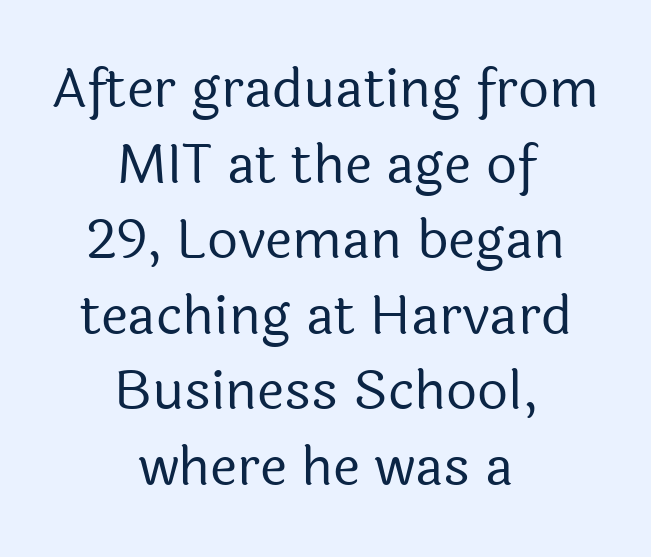
The image shows 54 px regular-weight sans-serif type, upright; set centered, normal line spacing (1.4x), normal letter spacing, not underlined; a medium x-height.
